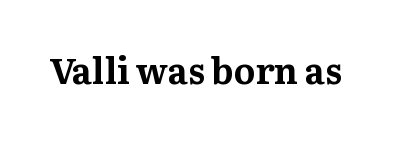
The glyphs are unaccompanied by any horizontal stroke below them. Stroke terminals: seriffed. This is roman type, the default non-slanted kind. The strokes are fattened all the way to bold. Do the characters align in a grid? No, the font is proportional. Tracking value appears to be zero — textbook default spacing.
